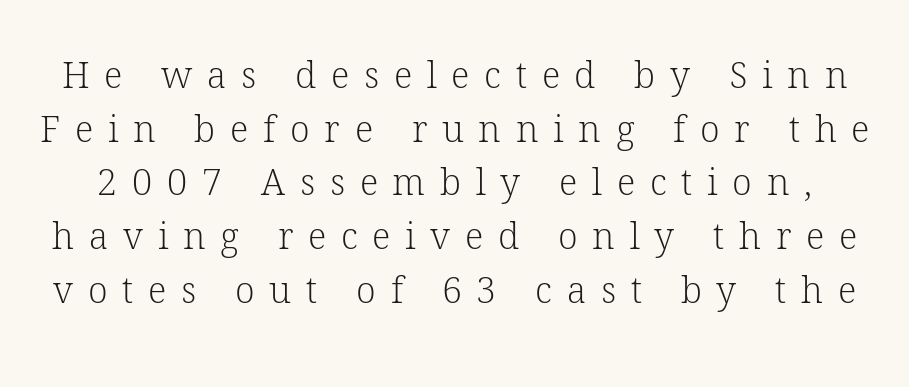
{"serif": "yes", "italic": "no", "bold": "no", "weight": "light", "width": "normal", "stroke_contrast": "low", "x_height": "medium", "monospaced": "no", "underline": "no", "line_spacing": "normal", "line_spacing_ratio": 1.49, "letter_spacing": "wide", "letter_spacing_em": 0.41, "glyph_px": 36}
